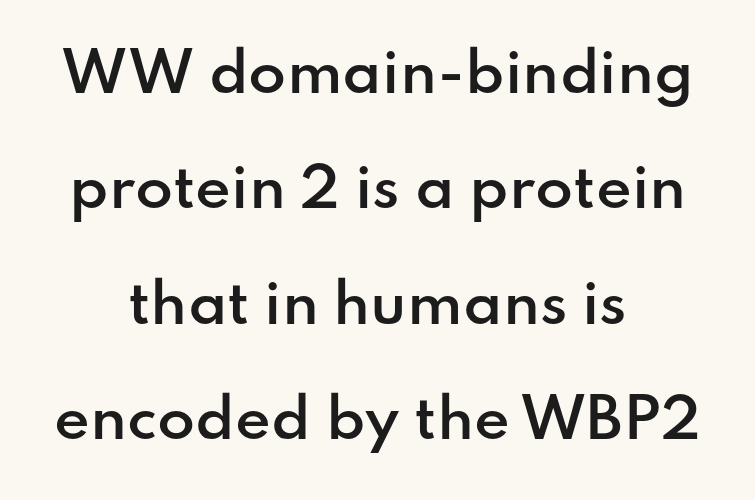
The image shows 55 px semibold sans-serif type, upright; set centered, loose line spacing (2.1x), normal letter spacing, not underlined; low stroke contrast and a small x-height.
